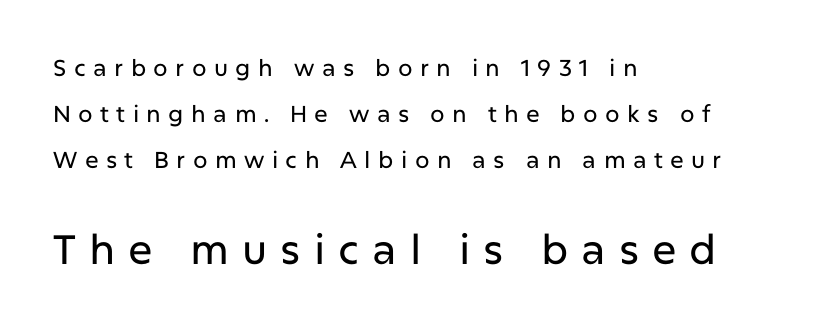
Q: Is the text italic (slanted)? A: No, it is upright.
Q: Is the typeface a serif or a sans-serif typeface? A: Sans-serif.
Q: Is the text underlined? A: No.
Q: How is the paragraph aligned? A: Left-aligned.
Q: Is the spacing between letters normal or unusually wide? A: Unusually wide.
Q: Is the spacing between lines tight, normal or loose? A: Loose.
Q: Which block of text is set in a larger size, the first (top) or the second (bottom)? A: The second (bottom) one.
Q: Width (condensed, normal, or wide)? A: Normal.
Q: Stroke contrast? A: Low.
Q: x-height? A: Medium.
Q: Monospaced? A: No.
